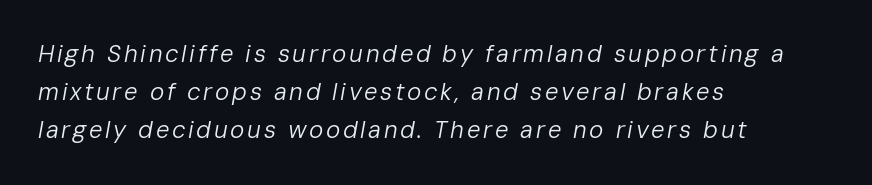
{"italic": "yes", "lean": "right", "slant_degrees": 10, "bold": "no", "underline": "no", "align": "left", "line_spacing": "normal", "line_spacing_ratio": 1.59, "glyph_px": 24}
